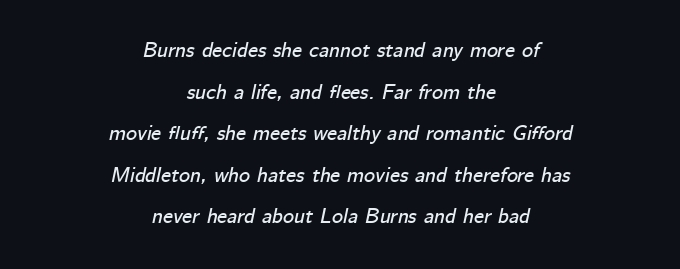
Nothing unusual about the tracking: characters are spaced as the font intends. The lines are quadded center. A typesetter would call this leading open, well beyond the default. Is the type slanted? Yes — the strokes lean at a clear angle.
